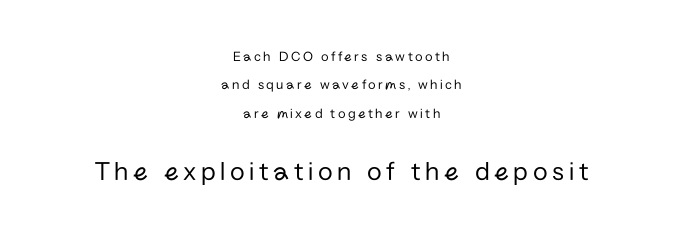
The paragraph shown floats in the horizontal middle. This is roman type, the default non-slanted kind. Summary of weight: not heavy and not bold. A great deal of white space separates one row of letters from the next. The glyphs are unaccompanied by any horizontal stroke below them.
